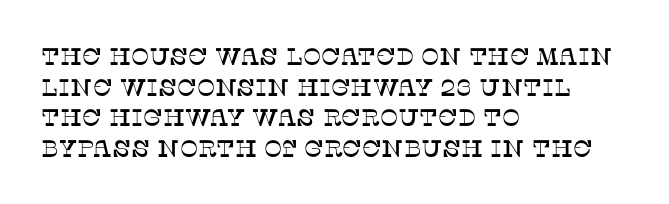
These lines stack with their left ends in a neat column. This sample uses plain, unmodified letter spacing. Rows of type keep a routine distance in the vertical direction. The glyphs are unaccompanied by any horizontal stroke below them. Vertical strokes here are truly vertical.
